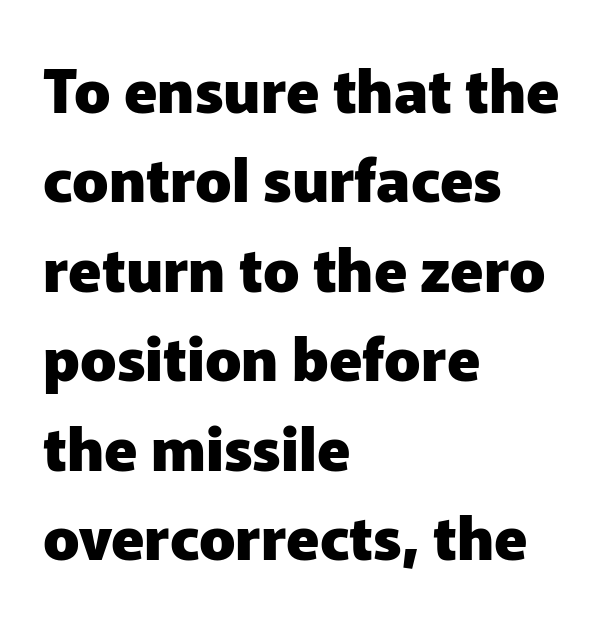
Letterform terminals end flat and unadorned throughout the passage. Descender tails drop into unmarked territory. A typesetter would call this proportional, since set widths differ per character. Pretty heavy lettering here — definitely bold. Observe the ordinary spacing: letters are neighbours, not strangers.
